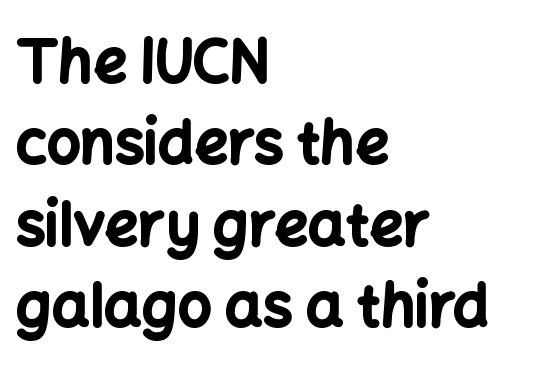
The image shows 59 px bold sans-serif type, upright; set left-aligned, normal line spacing (1.38x), normal letter spacing, not underlined; low stroke contrast and a medium x-height.
